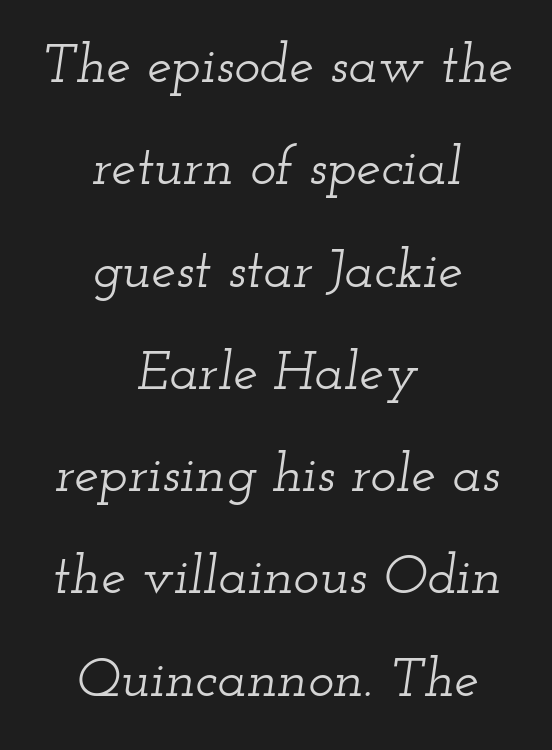
{"serif": "yes", "italic": "yes", "lean": "right", "slant_degrees": 12, "width": "wide", "stroke_contrast": "low", "x_height": "small", "monospaced": "no", "underline": "no", "align": "center", "line_spacing_ratio": 1.86, "letter_spacing": "normal", "letter_spacing_em": 0.0, "glyph_px": 55}
